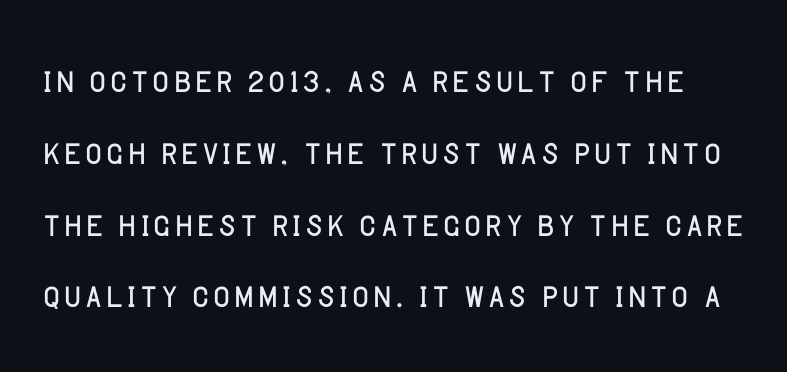
Q: Is the text bold? A: No.
Q: Is the text italic (slanted)? A: No, it is upright.
Q: Is the typeface a serif or a sans-serif typeface? A: Sans-serif.
Q: Is the text underlined? A: No.
Q: Is the spacing between letters normal or unusually wide? A: Normal.
Q: Is the spacing between lines tight, normal or loose? A: Normal.
Q: Width (condensed, normal, or wide)? A: Normal.
Q: Stroke contrast? A: Low.
Q: x-height? A: Large.
Q: Monospaced? A: No.
